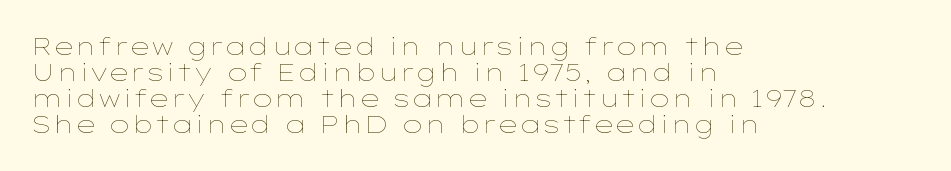
Unlike italic type, these characters show no tilt at all. Successive baselines arrive quickly, one right under another. A classic flush-left, rag-right setting is used for this passage. The specimen omits any rule beneath the text block's lines. The passage shown has conventional tracking throughout.
